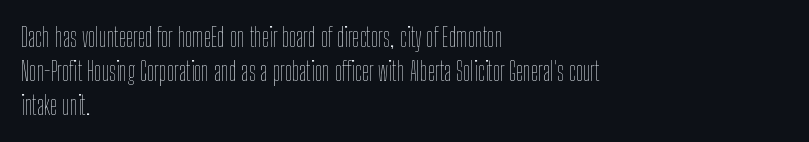
Q: Is the text bold? A: No.
Q: Is the text italic (slanted)? A: No, it is upright.
Q: Is the text underlined? A: No.
Q: How is the paragraph aligned? A: Left-aligned.
Q: Is the spacing between letters normal or unusually wide? A: Normal.
Q: Is the spacing between lines tight, normal or loose? A: Normal.
